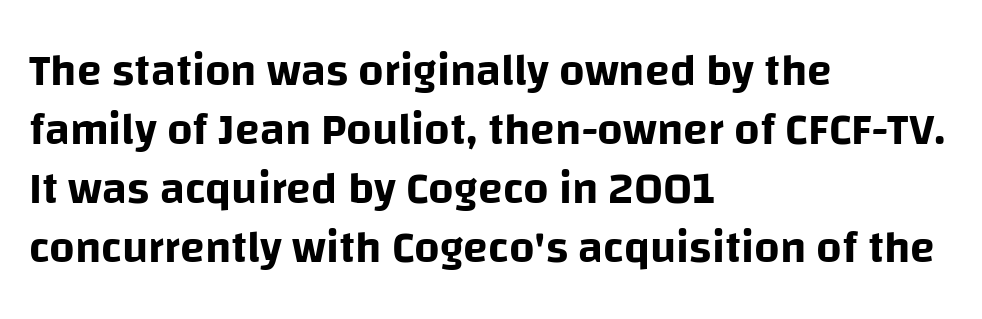
You could not count columns in this text — the font is proportionally spaced. Caption: standard tracking, unaltered. Where is the straight margin? On the left. A normal amount of white space separates one row of letters from the next. Glance below the letters and you will spot only blank space. Notice how the stems are strictly vertical — no italics here.
